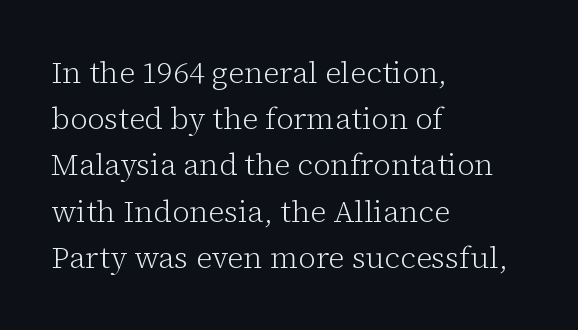
The rendering keeps characters at their native spacing. Each letter's strokes conclude with small projecting serifs. Each row of text sits above clean, open space. A typesetter would call this leading conventional body-copy spacing. Weight class: somewhere from thin through regular. The font's upright variant was chosen for this text.
